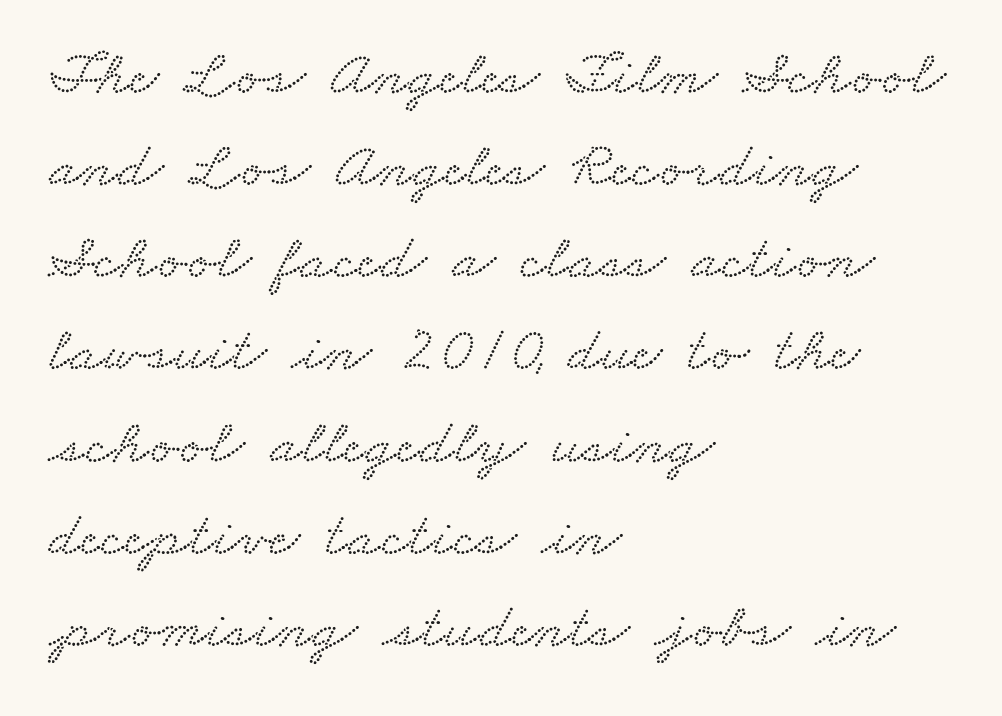
The image shows 64 px wide serif type; set left-aligned, normal line spacing (1.44x), normal letter spacing, not underlined; low stroke contrast and a small x-height.
